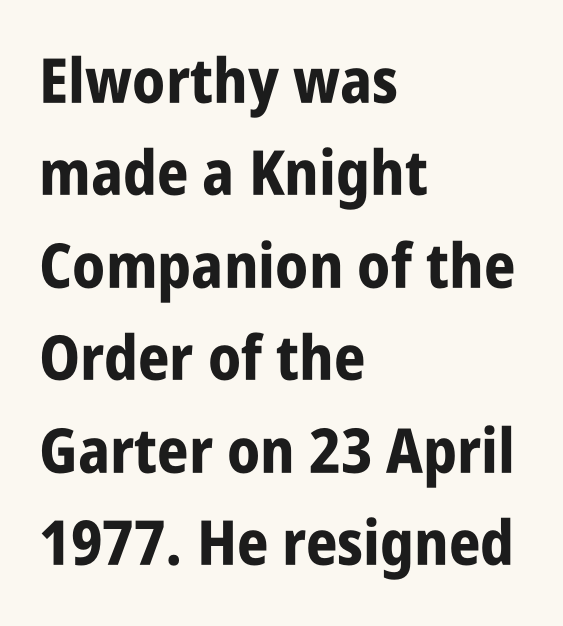
Q: Is the text bold? A: Yes.
Q: Is the text italic (slanted)? A: No, it is upright.
Q: Is the typeface a serif or a sans-serif typeface? A: Sans-serif.
Q: Is the text underlined? A: No.
Q: How is the paragraph aligned? A: Left-aligned.
Q: Is the spacing between letters normal or unusually wide? A: Normal.
Q: Is the spacing between lines tight, normal or loose? A: Normal.
Q: Width (condensed, normal, or wide)? A: Condensed.
Q: Stroke contrast? A: Low.
Q: x-height? A: Large.
Q: Monospaced? A: No.
